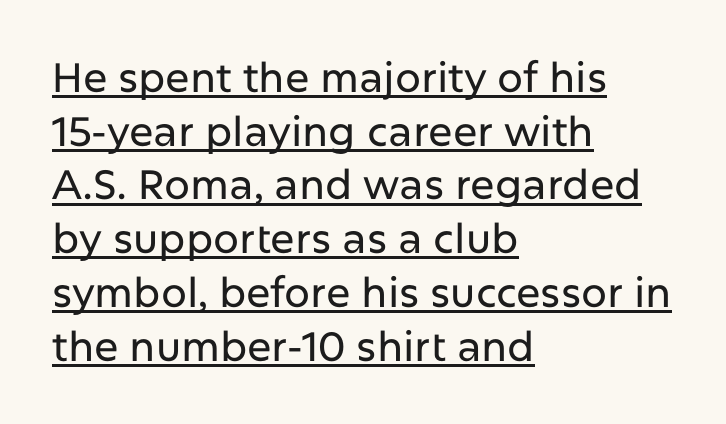
{"serif": "no", "italic": "no", "width": "normal", "stroke_contrast": "low", "x_height": "medium", "monospaced": "no", "underline": "yes", "align": "left", "line_spacing": "normal", "line_spacing_ratio": 1.31, "letter_spacing": "normal", "letter_spacing_em": 0.0, "glyph_px": 41}
